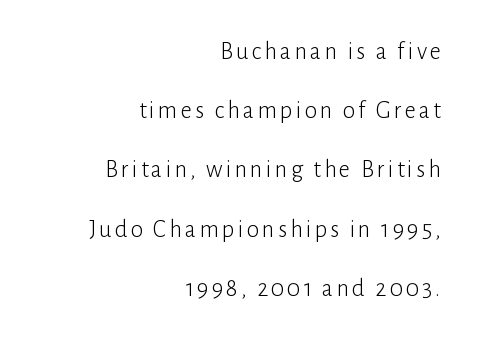
The image shows 25 px text type, upright; set right-aligned, loose line spacing (2.37x), not underlined.
